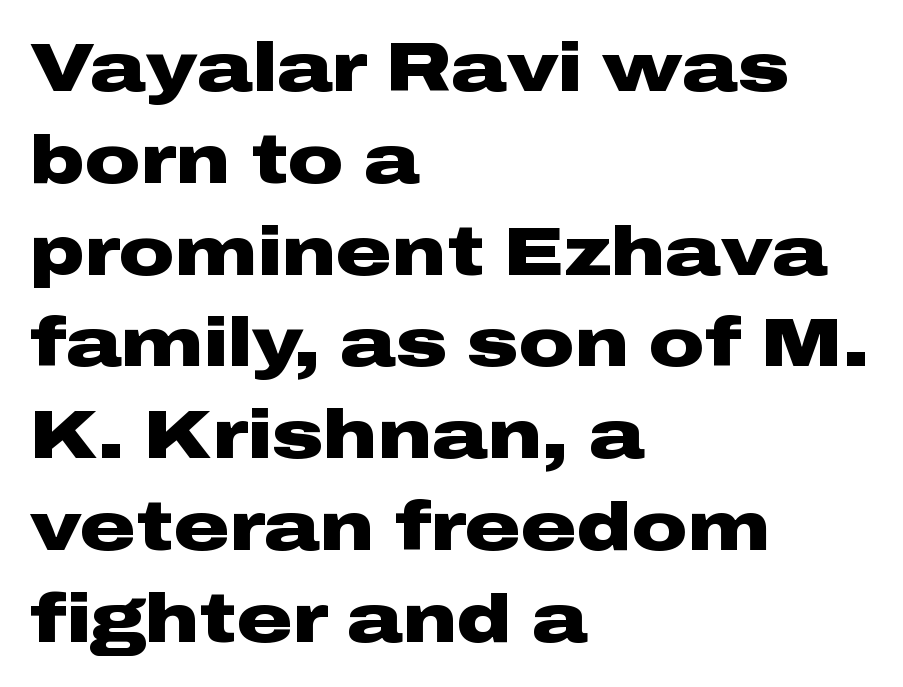
One-word summary of the alignment: left. Glance below the letters and you will spot only blank space. Posture: straight, roman, zero tilt. These lines are composed in type without serifs. How would I describe the line gaps? Plain and ordinary. Students, note that the glyphs here touch the page at normal intervals.
